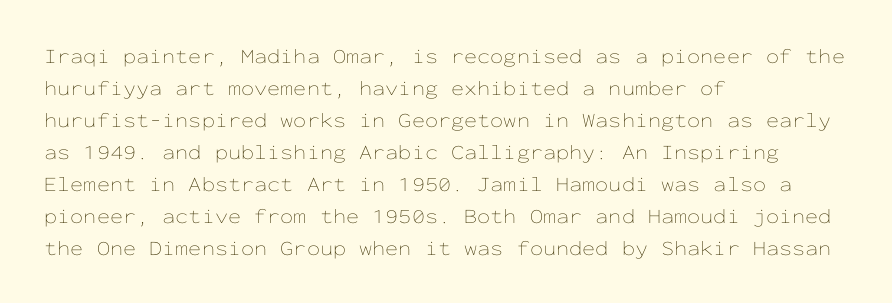
The image shows 21 px text type, upright; set left-aligned, normal line spacing (1.52x), normal letter spacing, not underlined.
